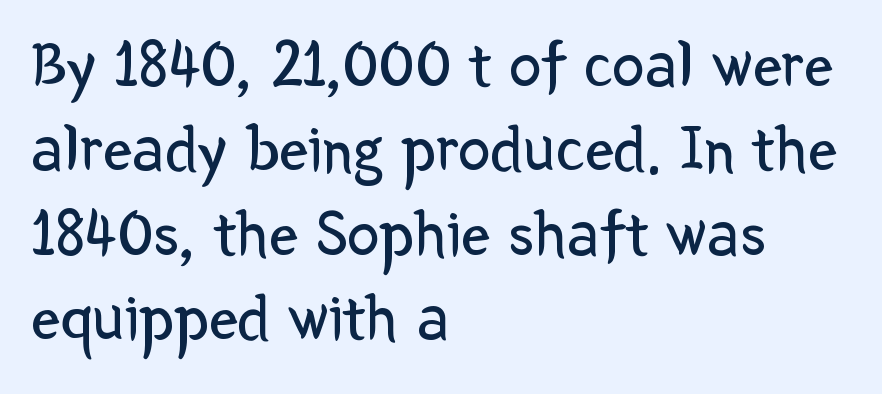
{"serif": "no", "italic": "no", "bold": "no", "weight": "regular", "width": "normal", "stroke_contrast": "low", "x_height": "medium", "monospaced": "no", "underline": "no", "align": "left", "line_spacing": "normal", "line_spacing_ratio": 1.3, "letter_spacing": "normal", "letter_spacing_em": 0.0, "glyph_px": 65}
